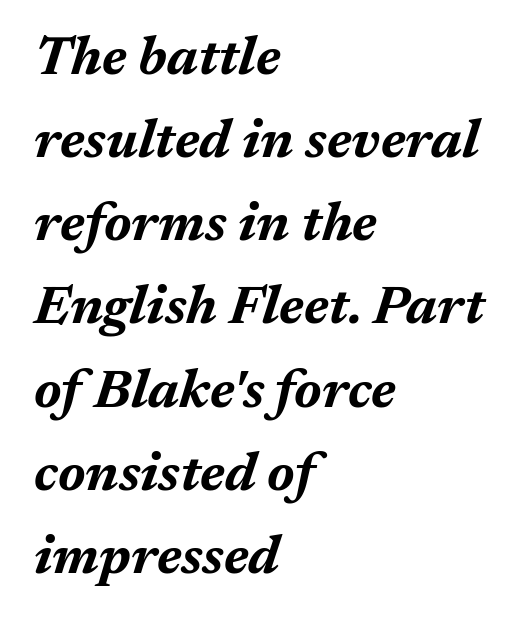
Is this a fixed-width face? No — the glyphs have proportional, varying widths. Layout note: lines flush left. In terms of weight, the rendering is a true, heavy bold. A typesetter would call this leading conventional body-copy spacing. Posture: slanted.
